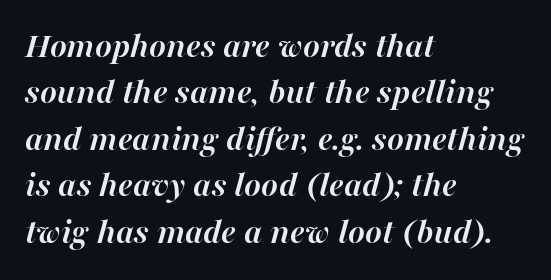
The image shows 36 px semibold type, italic (leaning right); set left-aligned, normal line spacing (1.29x), normal letter spacing, not underlined; high stroke contrast and a medium x-height.
